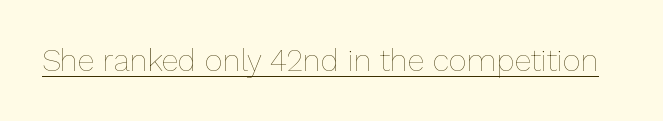
{"italic": "no", "bold": "no", "weight": "thin", "width": "normal", "stroke_contrast": "low", "x_height": "medium", "monospaced": "no", "underline": "yes", "letter_spacing": "normal", "letter_spacing_em": 0.0, "glyph_px": 31}
